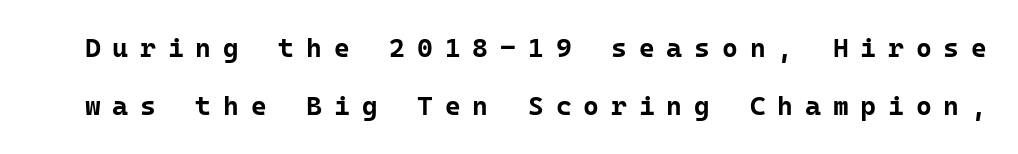
The image shows 27 px bold type, upright; set loose line spacing (2.15x), unusually wide letter spacing (+0.44 em), not underlined.
